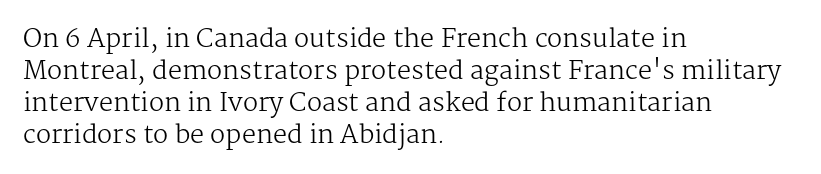
Q: Is the text bold? A: No.
Q: Is the text italic (slanted)? A: No, it is upright.
Q: Is the text underlined? A: No.
Q: How is the paragraph aligned? A: Left-aligned.
Q: Is the spacing between letters normal or unusually wide? A: Normal.
Q: Is the spacing between lines tight, normal or loose? A: Normal.
